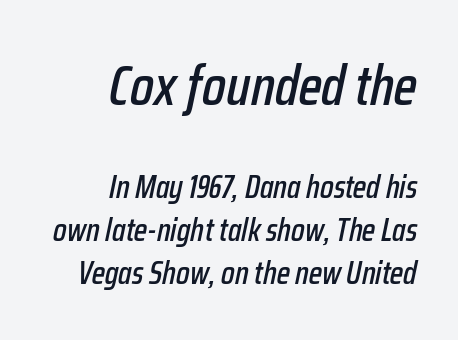
The designer left line spacing at the default. Compared with a flush-left layout, this one pins lines to the opposite, right side. Posture: slanted. The first block has been scaled up relative to the second. This sample has the flowing, uneven cadence of proportional lettering. Nothing unusual about the tracking: characters are spaced as the font intends.
